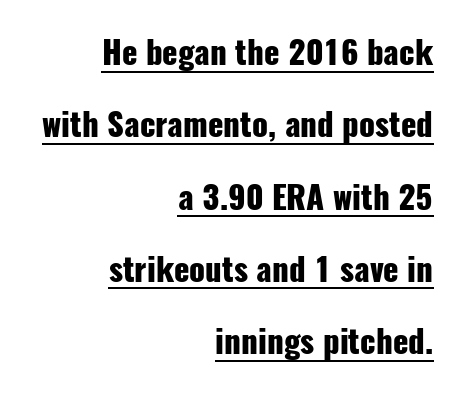
Spacing between characters is what you'd get straight out of the box. Posture: vertical. Check the space under the baseline: a stroke is drawn there. Character widths vary here, with narrow letters taking less room than wide ones. You could fit nearly another row in the gap between these rows.
